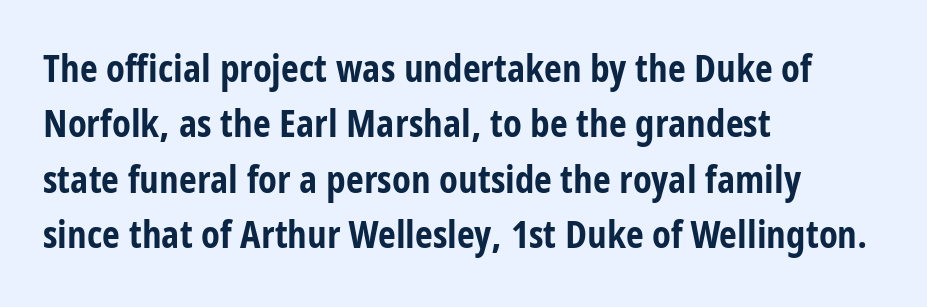
Upright lettering throughout. In terms of weight, the rendering is a true, heavy bold. The zone under the glyphs is completely vacant. Caption: standard tracking, unaltered. Character widths vary here, with narrow letters taking less room than wide ones. This rendering uses left alignment, leaving the right contour irregular.
